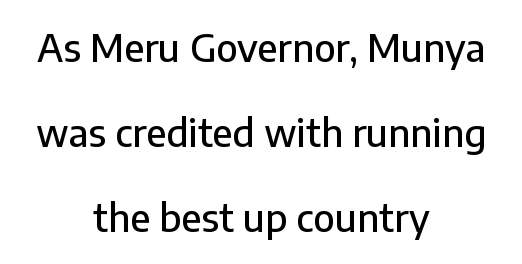
Q: Is the text italic (slanted)? A: No, it is upright.
Q: Is the typeface a serif or a sans-serif typeface? A: Sans-serif.
Q: Is the text underlined? A: No.
Q: How is the paragraph aligned? A: Centered.
Q: Is the spacing between letters normal or unusually wide? A: Normal.
Q: Is the spacing between lines tight, normal or loose? A: Loose.
Q: Width (condensed, normal, or wide)? A: Normal.
Q: Stroke contrast? A: Low.
Q: x-height? A: Medium.
Q: Monospaced? A: No.
